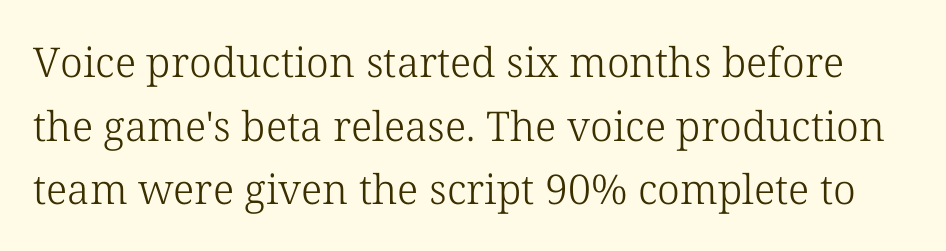
Q: Is the text bold? A: No.
Q: Is the text italic (slanted)? A: No, it is upright.
Q: Is the typeface a serif or a sans-serif typeface? A: Serif.
Q: Is the text underlined? A: No.
Q: Is the spacing between letters normal or unusually wide? A: Normal.
Q: Is the spacing between lines tight, normal or loose? A: Normal.
Q: Width (condensed, normal, or wide)? A: Normal.
Q: Stroke contrast? A: Low.
Q: x-height? A: Medium.
Q: Monospaced? A: No.
